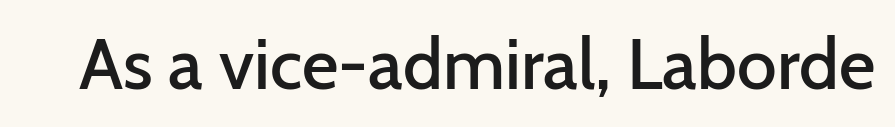
Q: Is the text bold? A: Semi-bold.
Q: Is the text italic (slanted)? A: No, it is upright.
Q: Is the typeface a serif or a sans-serif typeface? A: Sans-serif.
Q: Is the text underlined? A: No.
Q: Is the spacing between letters normal or unusually wide? A: Normal.
Q: Width (condensed, normal, or wide)? A: Normal.
Q: Stroke contrast? A: Low.
Q: x-height? A: Medium.
Q: Monospaced? A: No.
